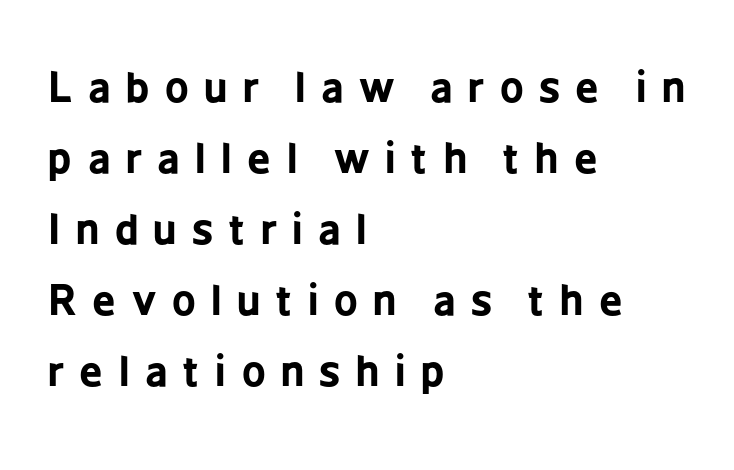
{"serif": "no", "italic": "no", "bold": "yes", "weight": "bold", "width": "condensed", "stroke_contrast": "low", "x_height": "medium", "monospaced": "no", "underline": "no", "align": "left", "line_spacing_ratio": 1.73, "letter_spacing": "wide", "letter_spacing_em": 0.38, "glyph_px": 41}
